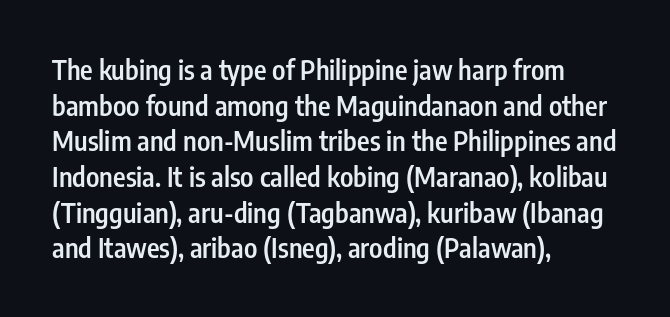
The image shows 27 px text type, upright; set left-aligned, normal line spacing (1.32x), normal letter spacing, not underlined.
